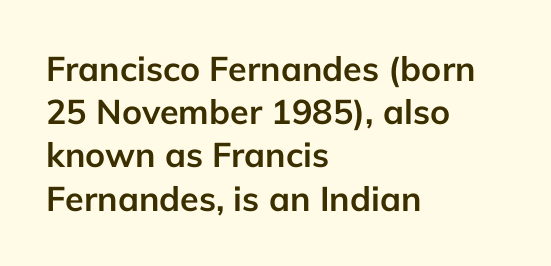
The words here are not underlined. The letters advance in unequal steps, a hallmark of proportional type. Note: no serifs on the glyphs. Does the copy run flush right? No — it runs flush left.
